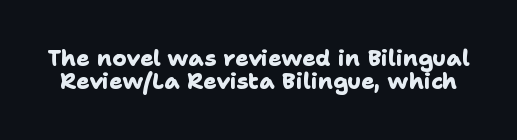
Q: Is the text bold? A: Yes.
Q: Is the text underlined? A: No.
Q: Is the spacing between letters normal or unusually wide? A: Normal.
Q: Is the spacing between lines tight, normal or loose? A: Tight.
